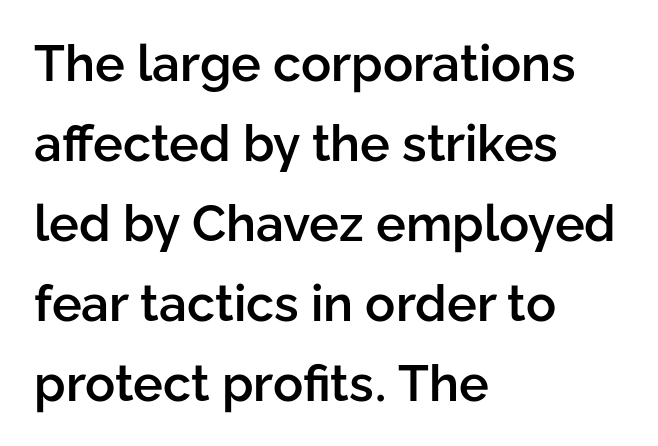
{"serif": "no", "italic": "no", "bold": "semi", "weight": "semibold", "width": "normal", "stroke_contrast": "low", "x_height": "medium", "monospaced": "no", "underline": "no", "align": "left", "line_spacing": "normal", "line_spacing_ratio": 1.6, "letter_spacing": "normal", "letter_spacing_em": 0.0, "glyph_px": 50}
